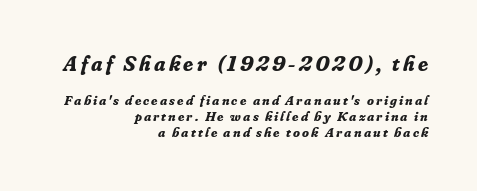
Heavy, bold letterforms. Plain, unruled lines of type. Successive baselines arrive quickly, one right under another. The more generous point size was reserved for the upper chunk. The text carries the slant typical of an italic or oblique font. Reading down the block, your eye finds every line finishing at a fixed right position.
